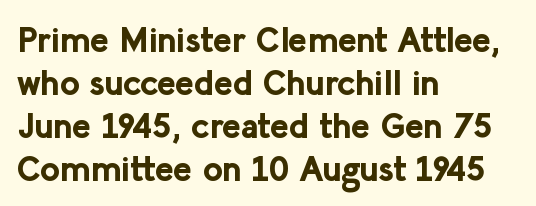
Q: Is the text bold? A: Yes.
Q: Is the text italic (slanted)? A: No, it is upright.
Q: Is the typeface a serif or a sans-serif typeface? A: Sans-serif.
Q: Is the text underlined? A: No.
Q: How is the paragraph aligned? A: Left-aligned.
Q: Is the spacing between letters normal or unusually wide? A: Normal.
Q: Width (condensed, normal, or wide)? A: Normal.
Q: Stroke contrast? A: Low.
Q: x-height? A: Medium.
Q: Monospaced? A: No.
